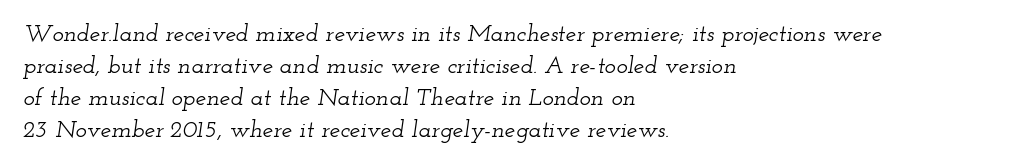
{"italic": "yes", "lean": "right", "slant_degrees": 12, "underline": "no", "align": "left", "line_spacing": "normal", "line_spacing_ratio": 1.33, "letter_spacing": "normal", "letter_spacing_em": 0.0, "glyph_px": 24}
